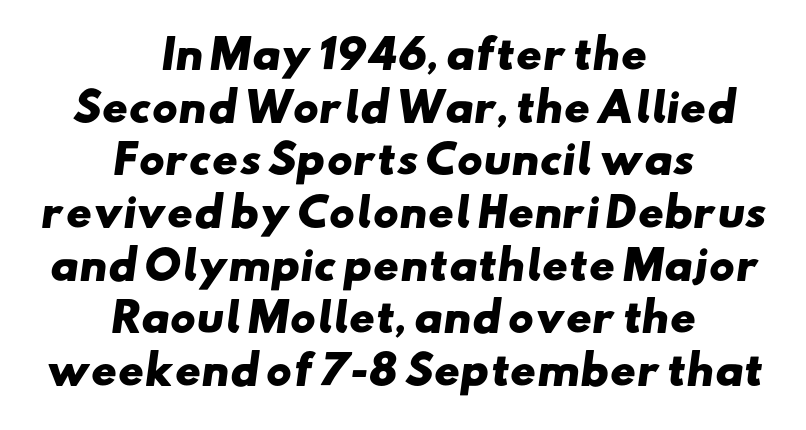
Q: Is the text bold? A: Yes.
Q: Is the typeface a serif or a sans-serif typeface? A: Sans-serif.
Q: Is the text underlined? A: No.
Q: How is the paragraph aligned? A: Centered.
Q: Is the spacing between letters normal or unusually wide? A: Normal.
Q: Is the spacing between lines tight, normal or loose? A: Normal.
Q: Width (condensed, normal, or wide)? A: Wide.
Q: Stroke contrast? A: Low.
Q: x-height? A: Small.
Q: Monospaced? A: No.
